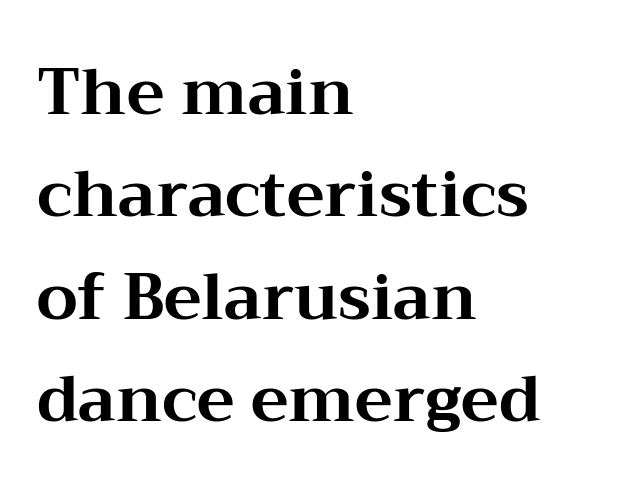
{"serif": "yes", "italic": "no", "bold": "yes", "weight": "bold", "width": "wide", "stroke_contrast": "medium", "x_height": "medium", "monospaced": "no", "underline": "no", "align": "left", "line_spacing": "normal", "line_spacing_ratio": 1.6, "letter_spacing": "normal", "letter_spacing_em": 0.0, "glyph_px": 64}
